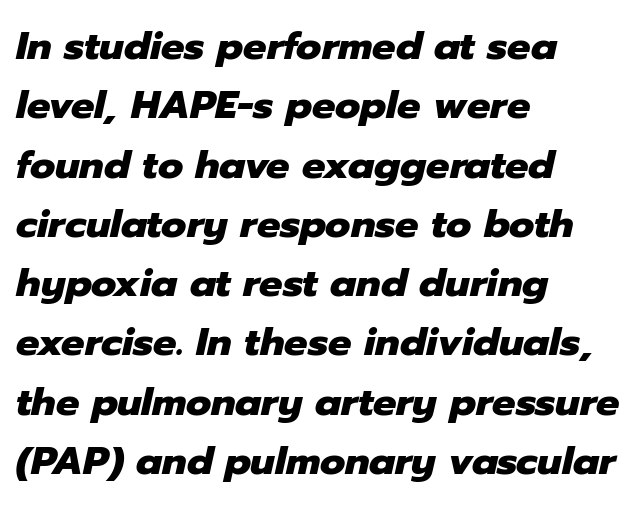
Designer's note — italics engaged. Spacing verdict: proportional, widths tailored to each character. You could call the tracking neutral — neither tight nor loose. A student would call this left alignment; a typographer would say flush left, rag right. Letters rest on an invisible, unmarked baseline. In terms of weight, the rendering is a true, heavy bold.
